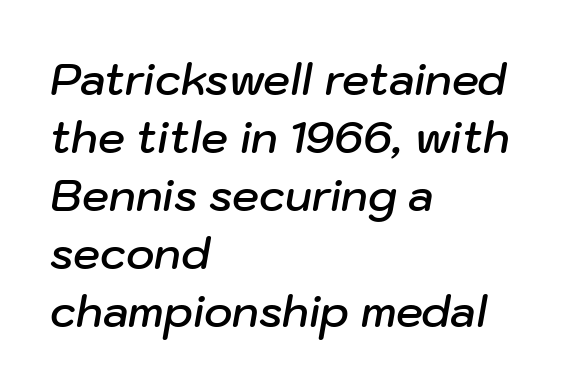
The image shows 43 px semibold type, italic (leaning right); set left-aligned, normal line spacing (1.35x), normal letter spacing, not underlined; low stroke contrast and a medium x-height.
